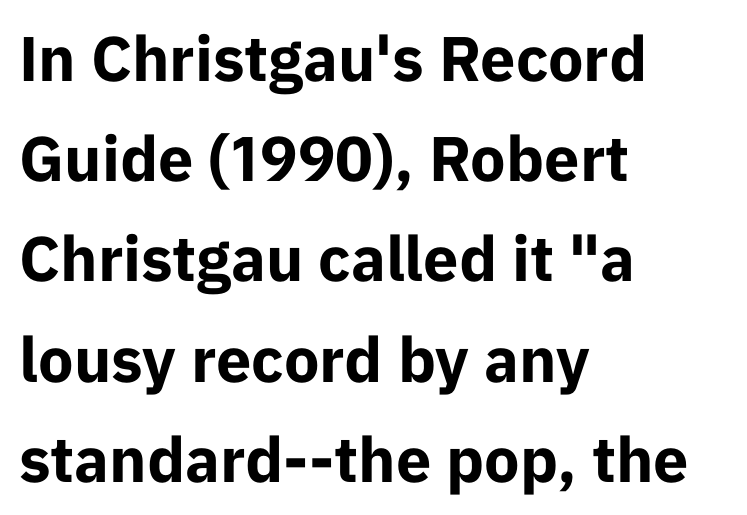
Visually the block forms a straight wall on the left and a jagged coastline on the right. A typesetter would call this zero additional tracking. These lines were composed using upright roman letters. A typesetter would label this face a sans. Beneath every word, the page is bare.
